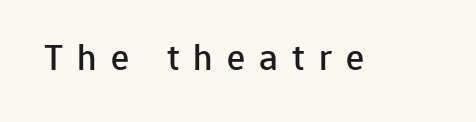
The image shows 38 px sans-serif type, upright; set unusually wide letter spacing (+0.37 em), not underlined; low stroke contrast and a medium x-height.
